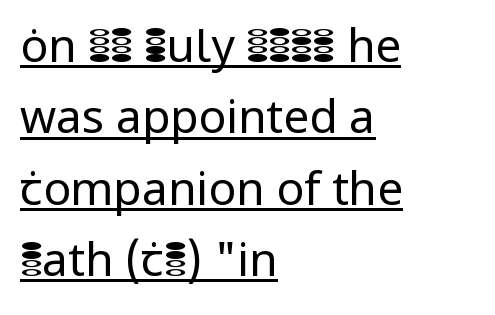
The image shows 46 px regular-weight sans-serif type, upright; set left-aligned, normal line spacing (1.55x), normal letter spacing, underlined; low stroke contrast and a medium x-height.
